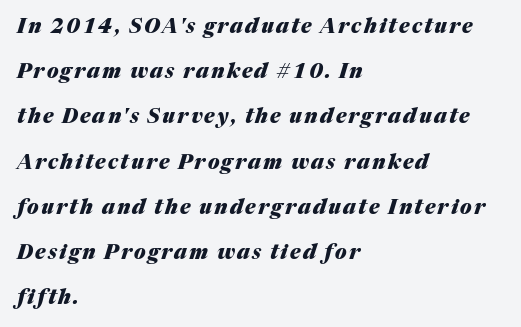
Q: Is the text bold? A: Yes.
Q: Is the text italic (slanted)? A: Yes, it leans right by about 17 degrees.
Q: Is the text underlined? A: No.
Q: How is the paragraph aligned? A: Left-aligned.
Q: Is the spacing between lines tight, normal or loose? A: Loose.
